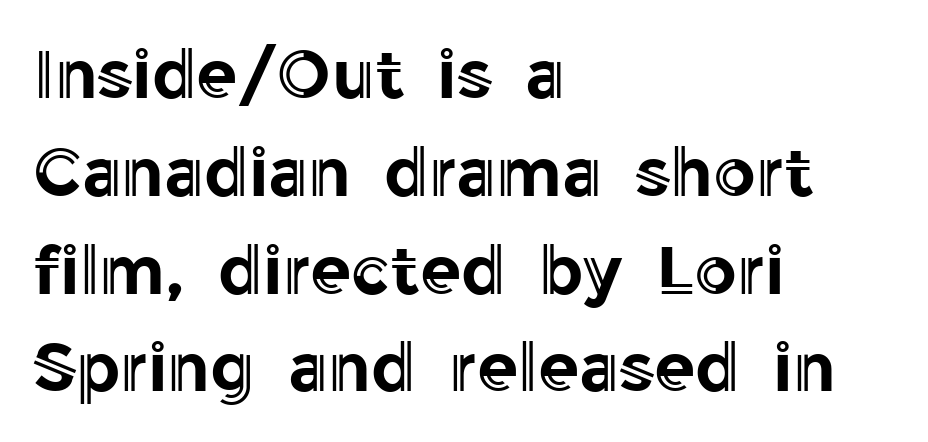
In CSS terms this would be text-align: left. Designer's note — italics off, roman on. A typesetter would call this zero additional tracking. If you measured baseline to baseline, you'd find a middling distance.
